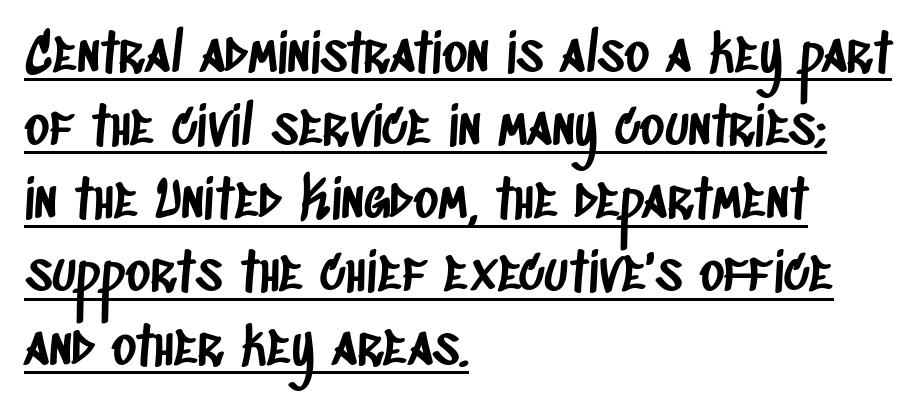
{"serif": "no", "width": "condensed", "stroke_contrast": "low", "x_height": "large", "monospaced": "no", "underline": "yes", "align": "left", "line_spacing": "normal", "line_spacing_ratio": 1.38, "letter_spacing": "normal", "letter_spacing_em": 0.0, "glyph_px": 53}
